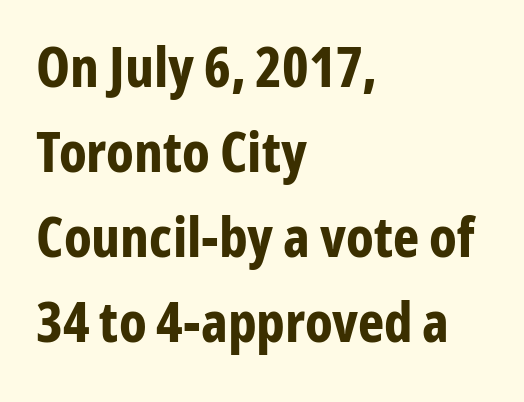
{"serif": "no", "italic": "no", "bold": "yes", "weight": "bold", "width": "condensed", "stroke_contrast": "low", "x_height": "medium", "monospaced": "no", "underline": "no", "align": "left", "line_spacing": "normal", "line_spacing_ratio": 1.52, "letter_spacing": "normal", "letter_spacing_em": 0.0, "glyph_px": 56}
